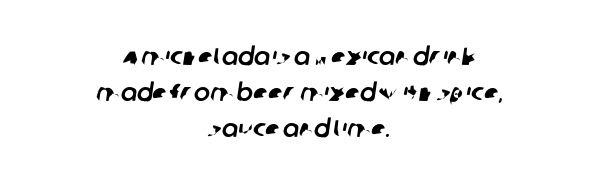
Q: Is the text underlined? A: No.
Q: How is the paragraph aligned? A: Centered.
Q: Is the spacing between letters normal or unusually wide? A: Normal.
Q: Is the spacing between lines tight, normal or loose? A: Normal.
